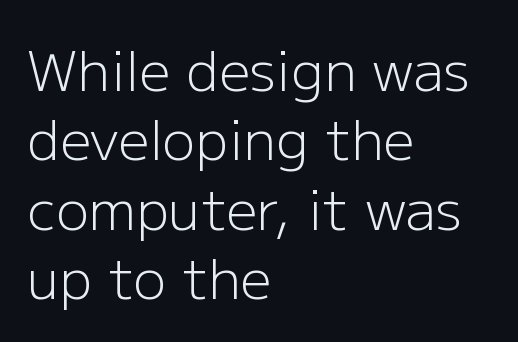
Q: Is the text bold? A: No.
Q: Is the text italic (slanted)? A: No, it is upright.
Q: Is the typeface a serif or a sans-serif typeface? A: Sans-serif.
Q: Is the text underlined? A: No.
Q: How is the paragraph aligned? A: Left-aligned.
Q: Is the spacing between letters normal or unusually wide? A: Normal.
Q: Is the spacing between lines tight, normal or loose? A: Normal.
Q: Width (condensed, normal, or wide)? A: Normal.
Q: Stroke contrast? A: Low.
Q: x-height? A: Medium.
Q: Monospaced? A: No.
